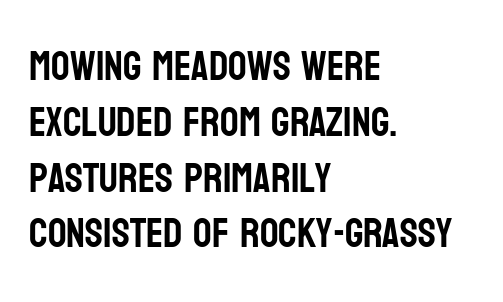
Q: Is the text italic (slanted)? A: No, it is upright.
Q: Is the typeface a serif or a sans-serif typeface? A: Sans-serif.
Q: Is the text underlined? A: No.
Q: How is the paragraph aligned? A: Left-aligned.
Q: Is the spacing between letters normal or unusually wide? A: Normal.
Q: Is the spacing between lines tight, normal or loose? A: Normal.
Q: Width (condensed, normal, or wide)? A: Condensed.
Q: Stroke contrast? A: Low.
Q: x-height? A: Large.
Q: Monospaced? A: No.
